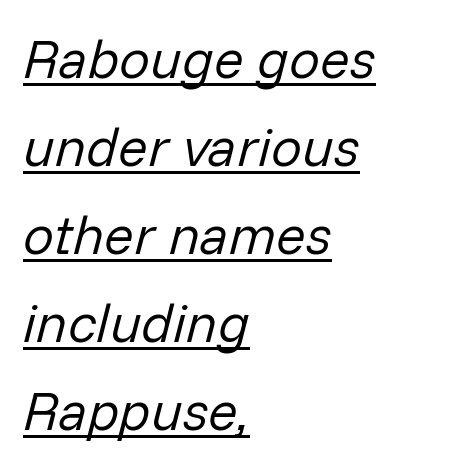
Stroke thickness stays within the range of a standard reading face or lighter. The line-height multiplier appears to be the usual default. Observe the ordinary spacing: letters are neighbours, not strangers. Each line starts at the same left margin while the right side varies. Here the designer chose a conventional face with non-uniform glyph widths. The axis of the letterforms is tilted away from vertical.
